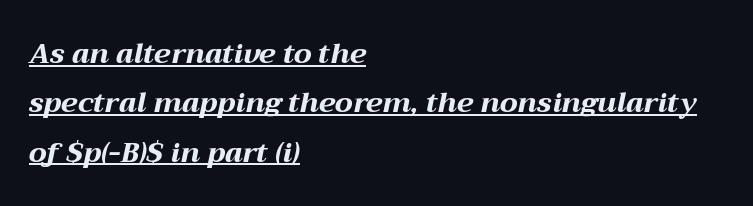
{"italic": "yes", "lean": "right", "slant_degrees": 12, "bold": "yes", "weight": "bold", "width": "wide", "stroke_contrast": "medium", "x_height": "medium", "monospaced": "no", "underline": "yes", "align": "left", "line_spacing_ratio": 1.76, "letter_spacing": "normal", "letter_spacing_em": 0.0, "glyph_px": 28}
